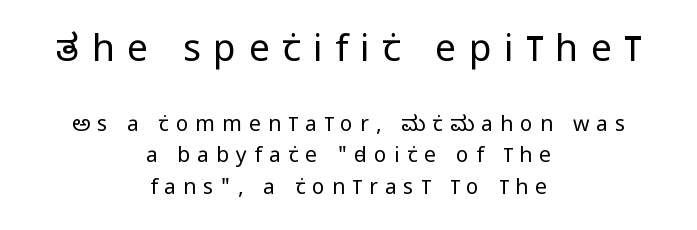
The image shows 37 px regular-weight, condensed sans-serif type, upright; set centered, normal line spacing (1.48x), unusually wide letter spacing (+0.34 em), not underlined; the first (top) block is 1.76x larger; low stroke contrast and a large x-height.
